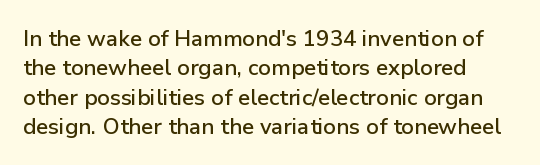
Glyph-to-glyph distance matches everyday printed text. If you drew a ruler down the left edge, every line would touch it. The letters stand upright; this is a roman face. No word sits above an underline. The line-height multiplier appears to be the usual default.
